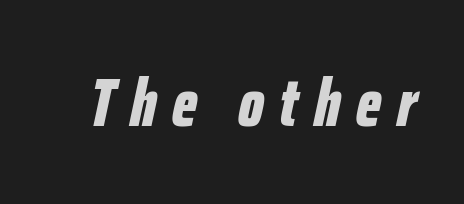
{"italic": "yes", "lean": "right", "slant_degrees": 12, "bold": "yes", "weight": "bold", "width": "condensed", "stroke_contrast": "low", "x_height": "medium", "monospaced": "no", "underline": "no", "letter_spacing": "wide", "letter_spacing_em": 0.23, "glyph_px": 68}
